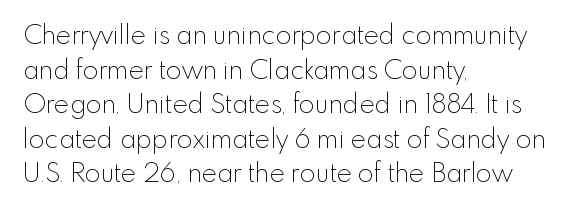
Q: Is the text bold? A: No.
Q: Is the text italic (slanted)? A: No, it is upright.
Q: Is the text underlined? A: No.
Q: How is the paragraph aligned? A: Left-aligned.
Q: Is the spacing between letters normal or unusually wide? A: Normal.
Q: Is the spacing between lines tight, normal or loose? A: Normal.
